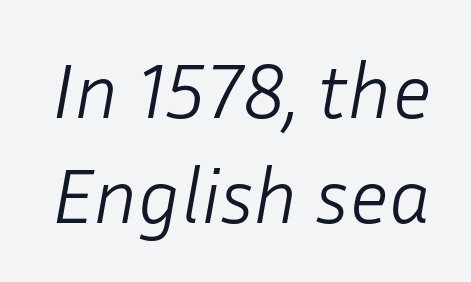
{"italic": "yes", "lean": "right", "slant_degrees": 10, "bold": "no", "weight": "light", "width": "normal", "stroke_contrast": "low", "x_height": "medium", "monospaced": "no", "underline": "no", "line_spacing": "normal", "line_spacing_ratio": 1.33, "letter_spacing": "normal", "letter_spacing_em": 0.0, "glyph_px": 79}
